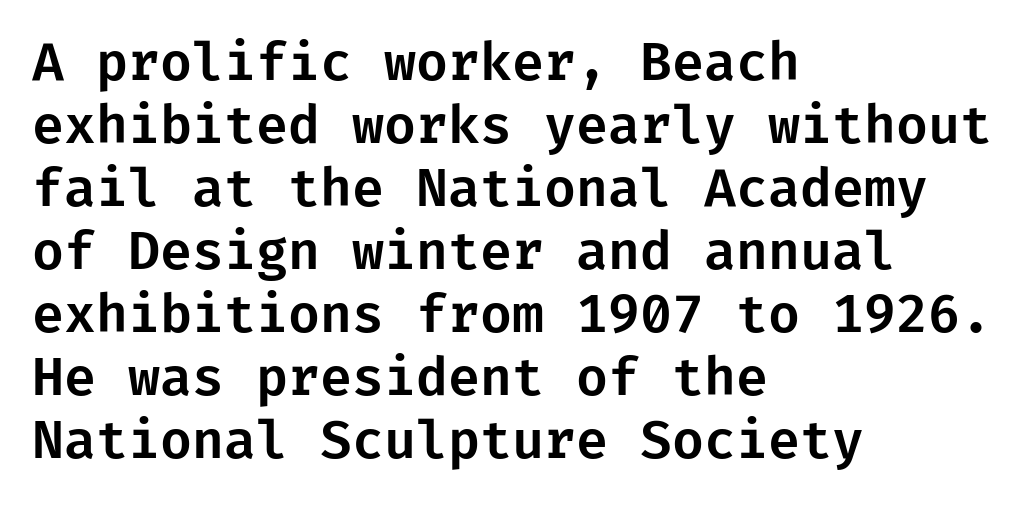
Honestly, the letter spacing is just normal — you wouldn't notice it. I'd call this a sans setting — the letters go barefoot. If you drew a ruler down the left edge, every line would touch it. A typesetter would mark this as roman, not italic. Honestly, there is no underline to notice here at all.
